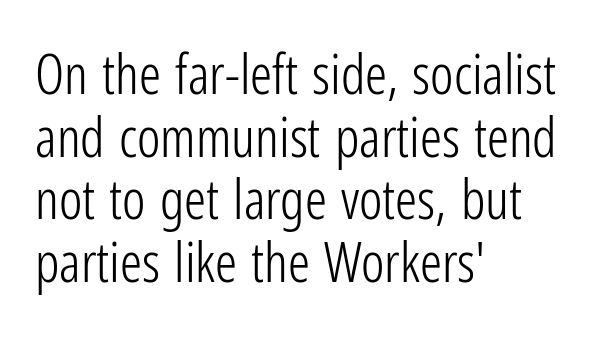
Q: Is the text bold? A: No.
Q: Is the text italic (slanted)? A: No, it is upright.
Q: Is the typeface a serif or a sans-serif typeface? A: Sans-serif.
Q: Is the text underlined? A: No.
Q: How is the paragraph aligned? A: Left-aligned.
Q: Is the spacing between letters normal or unusually wide? A: Normal.
Q: Is the spacing between lines tight, normal or loose? A: Tight.
Q: Width (condensed, normal, or wide)? A: Condensed.
Q: Stroke contrast? A: Low.
Q: x-height? A: Medium.
Q: Monospaced? A: No.
